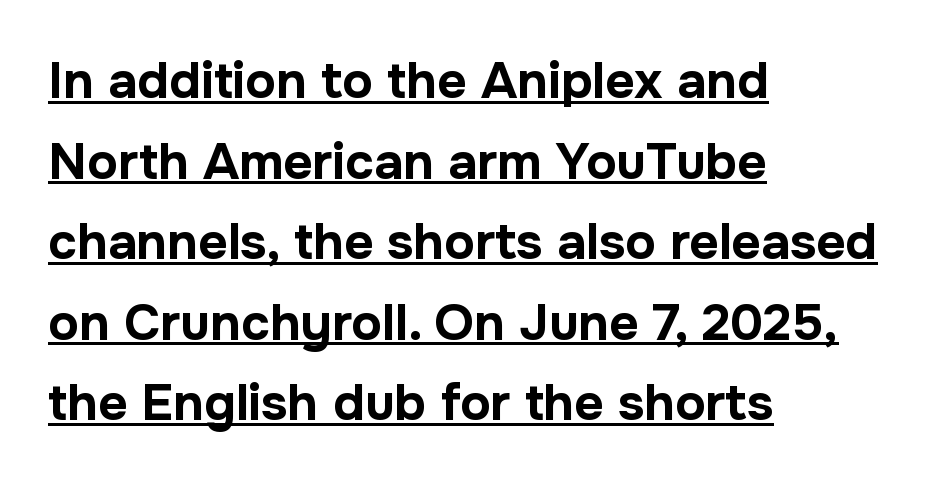
The letters carry no serifs — their stems end cleanly without finishing strokes. Notice how descenders clear the ascenders below comfortably — that's standard leading. Typographic density is high because the face is bold. Every stem runs plumb, perpendicular to the baseline. This sample carries an underscore along the baseline area. These lines stack with their left ends in a neat column.
